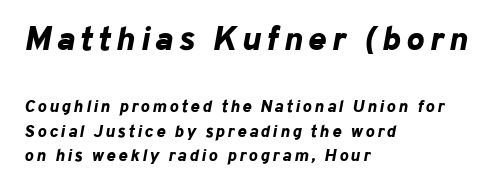
The image shows 34 px bold type, italic (leaning right); set left-aligned, normal line spacing (1.42x), not underlined; the first (top) block is 2.0x larger; low stroke contrast and a medium x-height.
